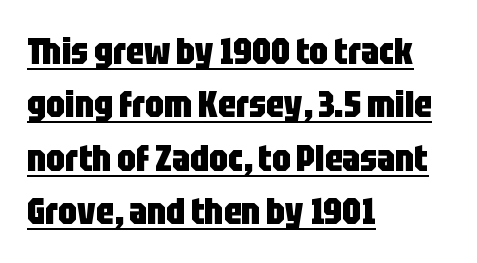
Q: Is the text bold? A: Yes.
Q: Is the text italic (slanted)? A: No, it is upright.
Q: Is the typeface a serif or a sans-serif typeface? A: Sans-serif.
Q: Is the text underlined? A: Yes.
Q: How is the paragraph aligned? A: Left-aligned.
Q: Is the spacing between letters normal or unusually wide? A: Normal.
Q: Is the spacing between lines tight, normal or loose? A: Normal.
Q: Width (condensed, normal, or wide)? A: Condensed.
Q: Stroke contrast? A: Low.
Q: x-height? A: Large.
Q: Monospaced? A: No.
